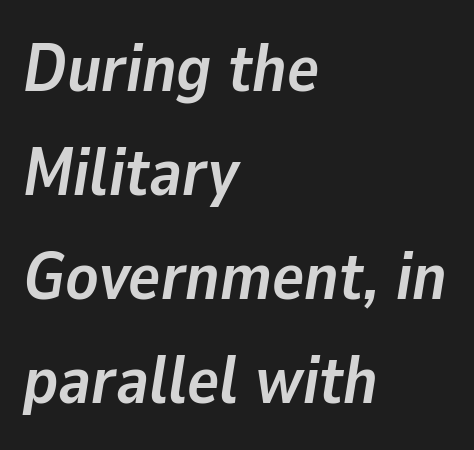
The image shows 67 px semibold type, italic (leaning right); set left-aligned, normal line spacing (1.55x), normal letter spacing, not underlined; low stroke contrast and a medium x-height.
